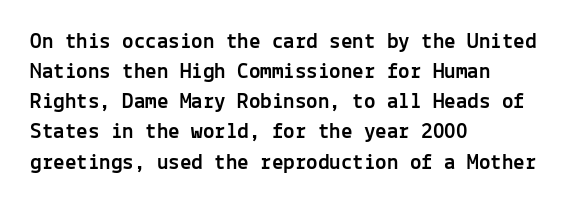
The ragged edge is on the right, which tells us the setting is flush left. What's the leading like? Ordinary, nothing unusual. Posture: straight, roman, zero tilt. The face used here is rendered with its standard letterfit. Letters rest on an invisible, unmarked baseline.
